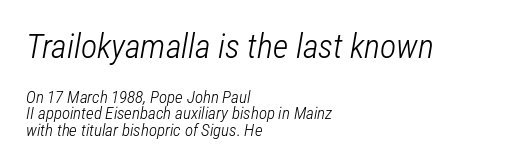
Q: Is the text bold? A: No.
Q: Is the text italic (slanted)? A: Yes, it leans right by about 12 degrees.
Q: Is the text underlined? A: No.
Q: How is the paragraph aligned? A: Left-aligned.
Q: Is the spacing between letters normal or unusually wide? A: Normal.
Q: Is the spacing between lines tight, normal or loose? A: Tight.
Q: Which block of text is set in a larger size, the first (top) or the second (bottom)? A: The first (top) one.
Q: Width (condensed, normal, or wide)? A: Condensed.
Q: Stroke contrast? A: Low.
Q: x-height? A: Medium.
Q: Monospaced? A: No.
